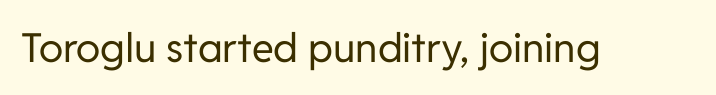
No italicization has been applied; the sample stays upright. The space directly below the letters is spotless. There is no visible air inserted between adjacent glyphs. Is this a heavy cut? Hardly; it is regular or lighter.
